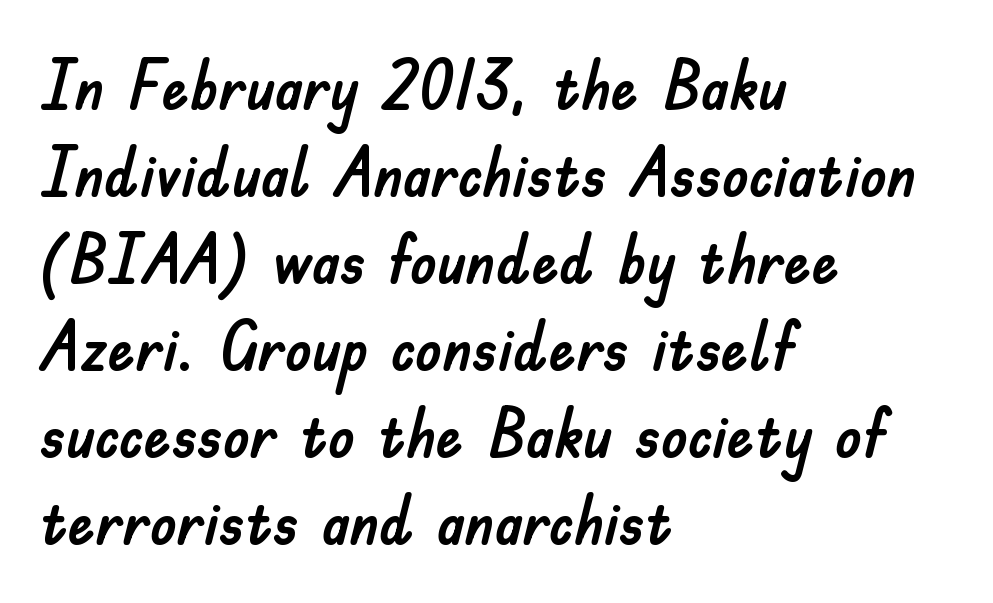
Observe the ordinary spacing: letters are neighbours, not strangers. All the whitespace from short lines collects on the right. The leading is moderate, giving the passage an even texture. Type style note: lacks serifs.
